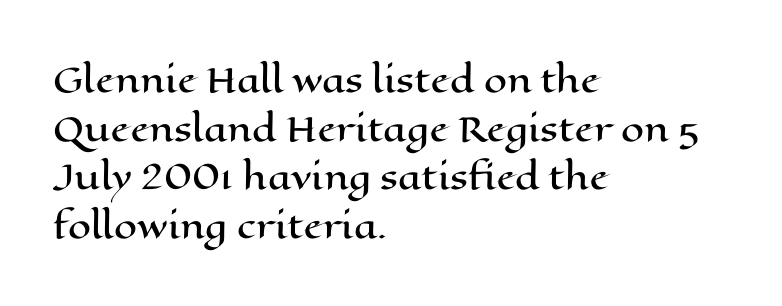
Q: Is the text italic (slanted)? A: No, it is upright.
Q: Is the text underlined? A: No.
Q: How is the paragraph aligned? A: Left-aligned.
Q: Is the spacing between letters normal or unusually wide? A: Normal.
Q: Is the spacing between lines tight, normal or loose? A: Normal.
Q: Width (condensed, normal, or wide)? A: Wide.
Q: Stroke contrast? A: High.
Q: x-height? A: Medium.
Q: Monospaced? A: No.
